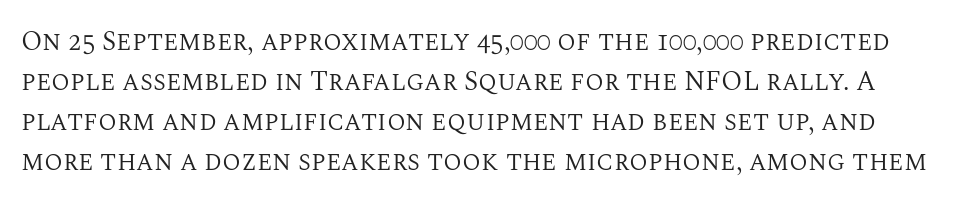
Q: Is the text bold? A: No.
Q: Is the text italic (slanted)? A: No, it is upright.
Q: Is the text underlined? A: No.
Q: Is the spacing between letters normal or unusually wide? A: Normal.
Q: Is the spacing between lines tight, normal or loose? A: Normal.
